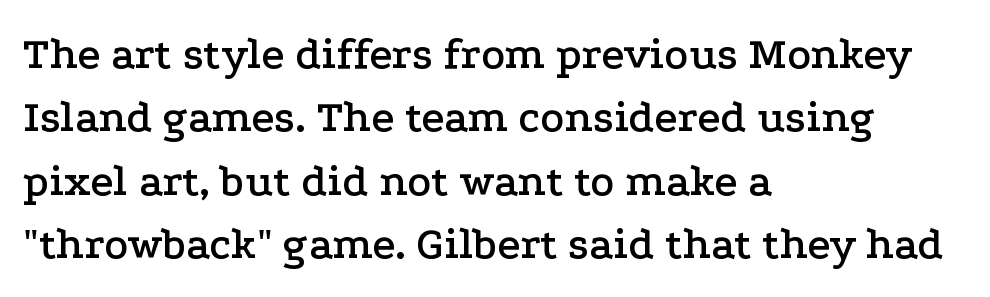
{"serif": "yes", "italic": "no", "width": "wide", "stroke_contrast": "low", "x_height": "medium", "monospaced": "no", "underline": "no", "align": "left", "line_spacing": "normal", "line_spacing_ratio": 1.41, "letter_spacing": "normal", "letter_spacing_em": 0.0, "glyph_px": 45}
